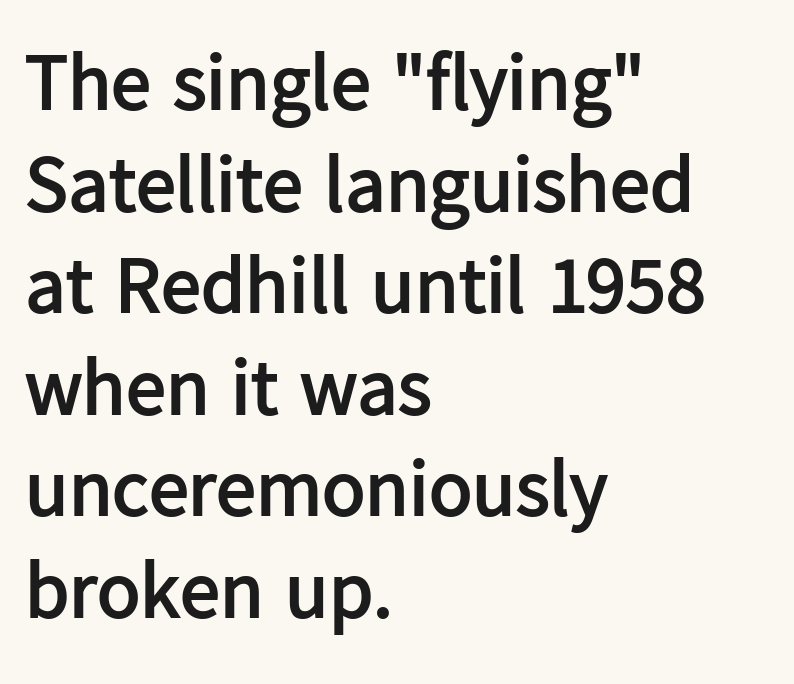
Honestly, the row spacing looks completely unremarkable. Decoration check: the copy has no underline. Leftover space on each line is placed entirely after the last word. Letterform terminals end flat and unadorned throughout the passage.
